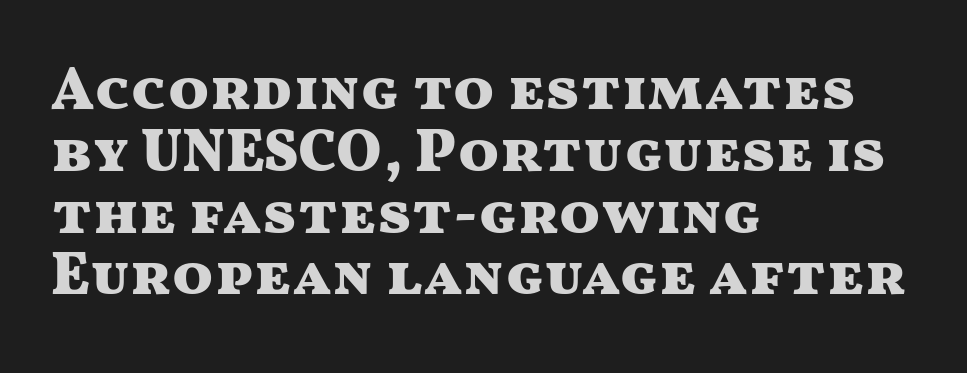
The image shows 60 px heavy, wide sans-serif type, upright; set left-aligned, tight line spacing (1.03x), normal letter spacing, not underlined; medium stroke contrast and a medium x-height.
